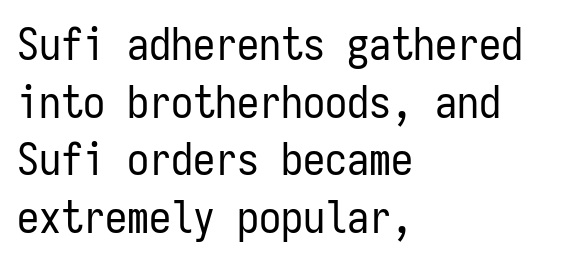
Q: Is the text bold? A: No.
Q: Is the text italic (slanted)? A: No, it is upright.
Q: Is the typeface a serif or a sans-serif typeface? A: Sans-serif.
Q: Is the text underlined? A: No.
Q: How is the paragraph aligned? A: Left-aligned.
Q: Is the spacing between letters normal or unusually wide? A: Normal.
Q: Is the spacing between lines tight, normal or loose? A: Normal.
Q: Width (condensed, normal, or wide)? A: Condensed.
Q: Stroke contrast? A: Low.
Q: x-height? A: Medium.
Q: Monospaced? A: Yes.
